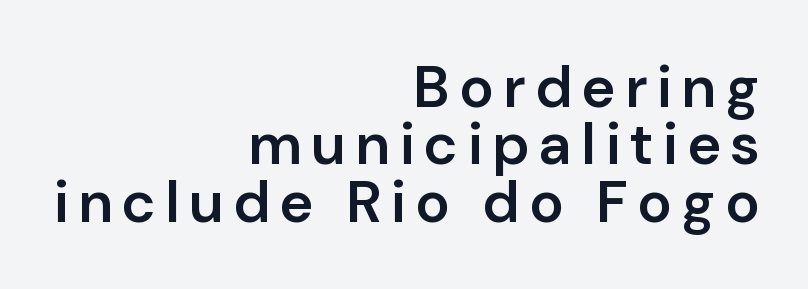
Q: Is the text bold? A: Semi-bold.
Q: Is the text italic (slanted)? A: No, it is upright.
Q: Is the typeface a serif or a sans-serif typeface? A: Sans-serif.
Q: Is the text underlined? A: No.
Q: How is the paragraph aligned? A: Right-aligned.
Q: Is the spacing between lines tight, normal or loose? A: Tight.
Q: Width (condensed, normal, or wide)? A: Normal.
Q: Stroke contrast? A: Low.
Q: x-height? A: Medium.
Q: Monospaced? A: No.
